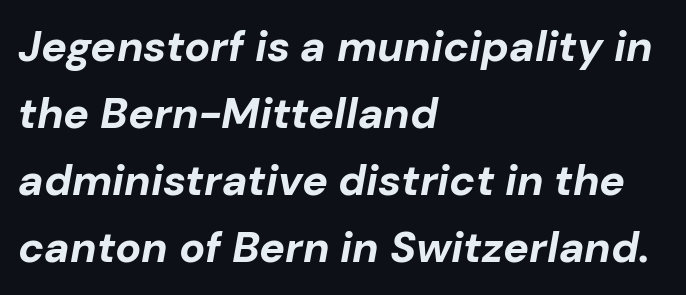
Q: Is the text bold? A: Yes.
Q: Is the text italic (slanted)? A: Yes, it leans right by about 10 degrees.
Q: Is the text underlined? A: No.
Q: How is the paragraph aligned? A: Left-aligned.
Q: Is the spacing between letters normal or unusually wide? A: Normal.
Q: Is the spacing between lines tight, normal or loose? A: Normal.
Q: Width (condensed, normal, or wide)? A: Normal.
Q: Stroke contrast? A: Low.
Q: x-height? A: Medium.
Q: Monospaced? A: No.
